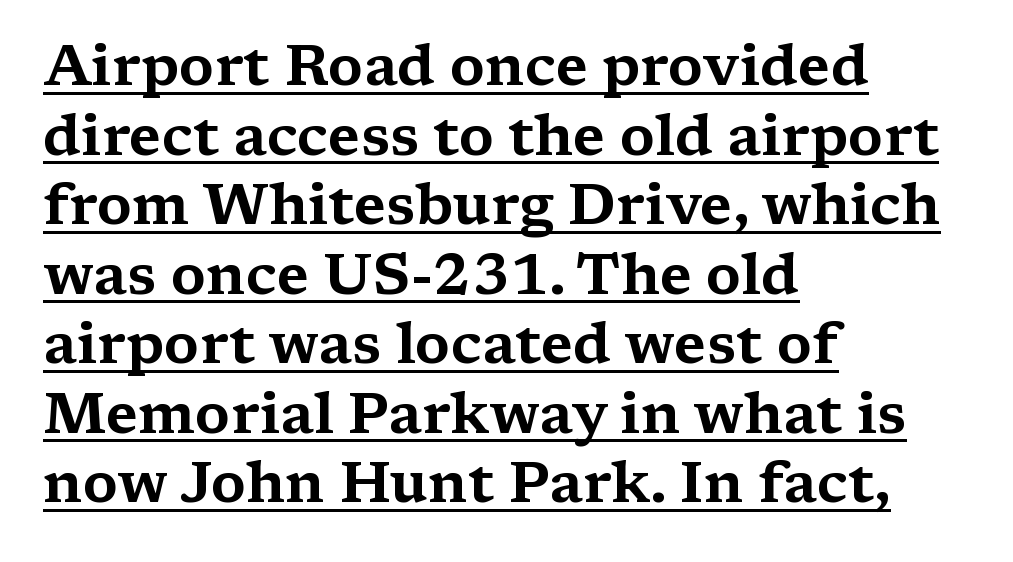
{"serif": "yes", "italic": "no", "width": "wide", "stroke_contrast": "medium", "x_height": "medium", "monospaced": "no", "underline": "yes", "align": "left", "line_spacing_ratio": 1.22, "letter_spacing": "normal", "letter_spacing_em": 0.0, "glyph_px": 57}
